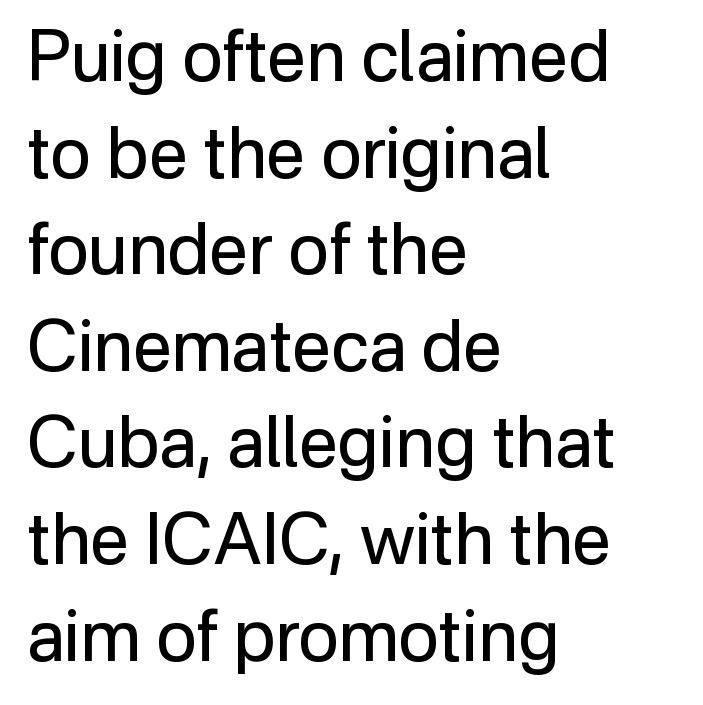
The image shows 70 px regular-weight sans-serif type, upright; set left-aligned, normal line spacing (1.38x), normal letter spacing, not underlined; low stroke contrast and a medium x-height.
